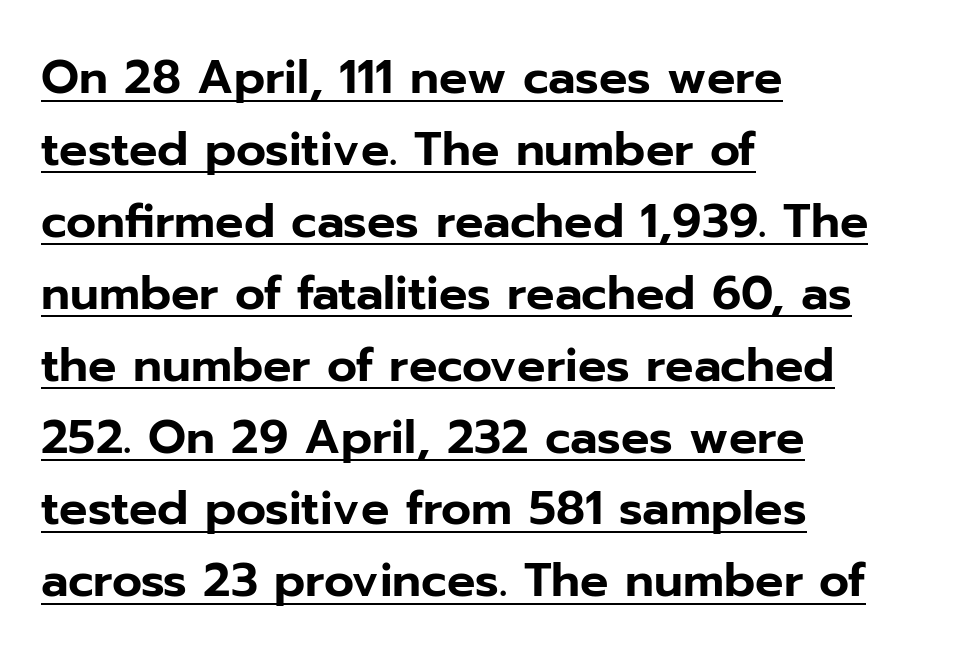
Each new line begins a customary step beneath the previous one. These lines were composed using upright roman letters. Is this a fixed-width face? No — the glyphs have proportional, varying widths. The lines are quadded left. Is this a sans? Yes — the strokes have no serifs. The glyphs are accompanied by a horizontal stroke just below them.
